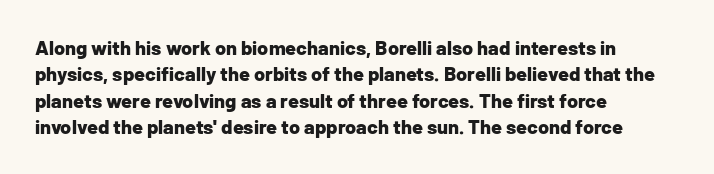
The image shows 20 px bold type, upright; set left-aligned, normal line spacing (1.32x), normal letter spacing, not underlined.
